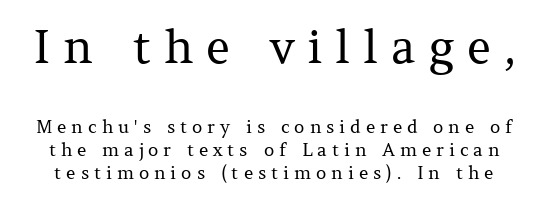
Lines of text with bare space underneath. It's the straight-up-and-down kind of type. The first block has been scaled up relative to the second. Letters have the restrained weight of plain body copy at most.
